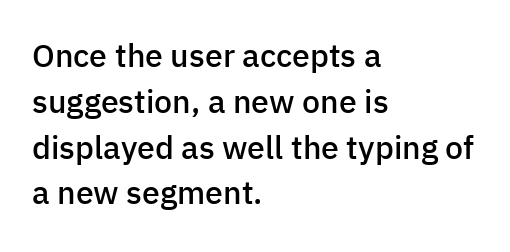
{"serif": "no", "italic": "no", "bold": "semi", "weight": "semibold", "width": "normal", "stroke_contrast": "low", "x_height": "medium", "monospaced": "no", "underline": "no", "align": "left", "line_spacing": "normal", "line_spacing_ratio": 1.43, "letter_spacing": "normal", "letter_spacing_em": 0.0, "glyph_px": 32}
